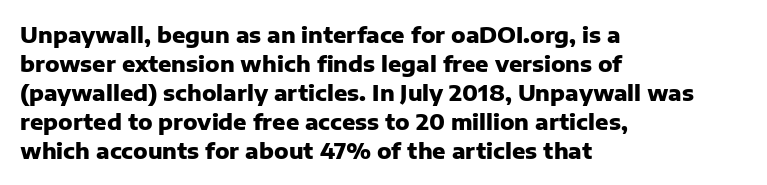
I'd describe the lettering as bold — thick and assertive. Line starts are locked; line ends wander. Nope, not italic — everything's standing straight. Only glyphs here, with clear space below each row.
